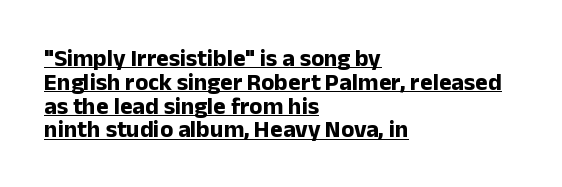
Q: Is the text bold? A: Yes.
Q: Is the text italic (slanted)? A: No, it is upright.
Q: Is the text underlined? A: Yes.
Q: How is the paragraph aligned? A: Left-aligned.
Q: Is the spacing between letters normal or unusually wide? A: Normal.
Q: Is the spacing between lines tight, normal or loose? A: Tight.
